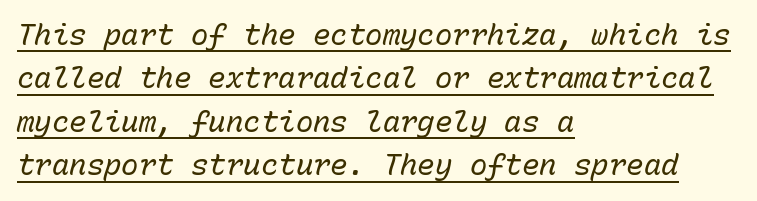
Q: Is the text bold? A: No.
Q: Is the text italic (slanted)? A: Yes, it leans right by about 15 degrees.
Q: Is the text underlined? A: Yes.
Q: How is the paragraph aligned? A: Left-aligned.
Q: Is the spacing between letters normal or unusually wide? A: Normal.
Q: Is the spacing between lines tight, normal or loose? A: Normal.
Q: Width (condensed, normal, or wide)? A: Normal.
Q: Stroke contrast? A: Low.
Q: x-height? A: Medium.
Q: Monospaced? A: Yes.
